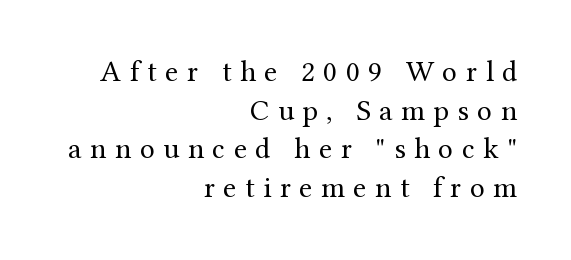
{"serif": "yes", "italic": "no", "bold": "no", "weight": "regular", "width": "normal", "stroke_contrast": "medium", "x_height": "medium", "monospaced": "no", "underline": "no", "align": "right", "line_spacing": "normal", "line_spacing_ratio": 1.29, "letter_spacing": "wide", "letter_spacing_em": 0.28, "glyph_px": 30}
